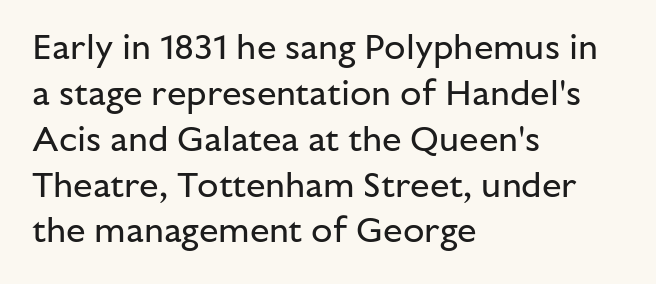
The image shows 35 px regular-weight sans-serif type, upright; set left-aligned, normal line spacing (1.31x), normal letter spacing, not underlined; low stroke contrast and a medium x-height.
